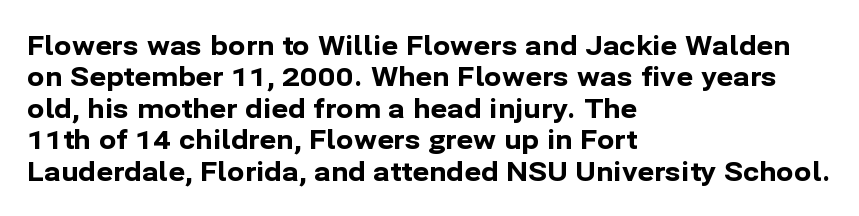
Posture: straight, roman, zero tilt. A student would call this left alignment; a typographer would say flush left, rag right. Rule under the text: the space is simply empty. Between one letter and the next there's only the usual sliver of space. Plenty of ink on the page — the face is bold.
